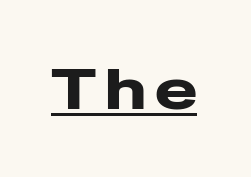
The image shows 57 px wide sans-serif type, upright; set underlined; low stroke contrast and a medium x-height.
